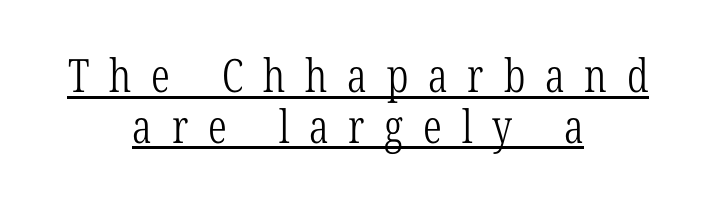
How would I describe the line gaps? Narrow and economical. Letterform terminals end in serifs throughout the passage. Stem width sits at or under what a default text font uses. One-word summary of the alignment: center. Here the designer chose a conventional face with non-uniform glyph widths.
